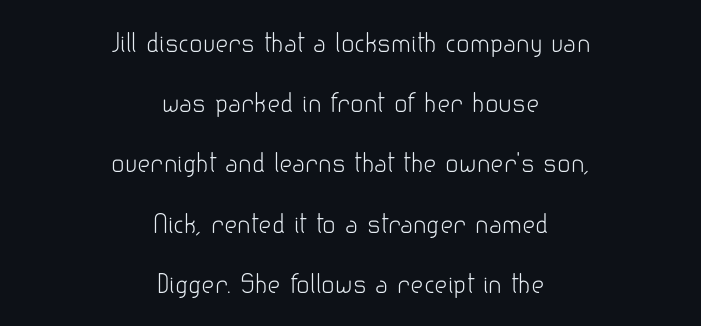
The image shows 25 px text type, upright; set centered, loose line spacing (2.41x), normal letter spacing, not underlined.
